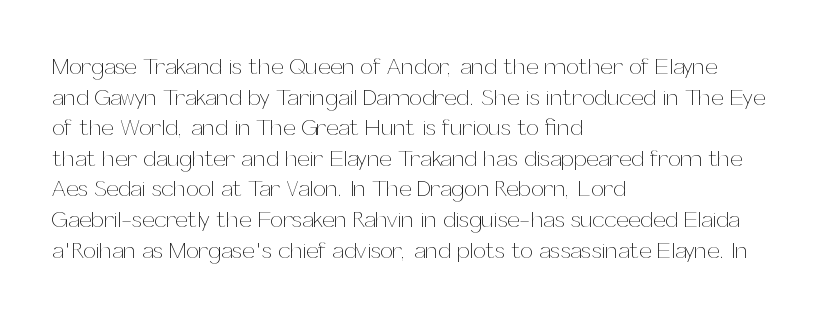
{"italic": "no", "bold": "no", "underline": "no", "align": "left", "line_spacing": "normal", "line_spacing_ratio": 1.33, "letter_spacing": "normal", "letter_spacing_em": 0.0, "glyph_px": 23}
